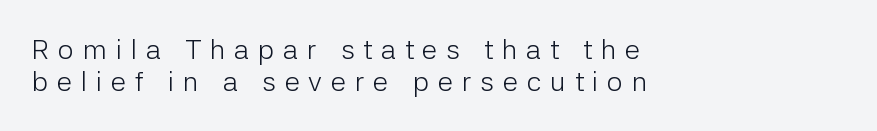
Italic: no, the glyphs are upright roman. The passage is arranged the way most books set body copy — flush left. What kind of face is this? One without serifs — a sans. How are the letters spaced? Widely, with obvious added tracking. Lines of text with bare space underneath.
